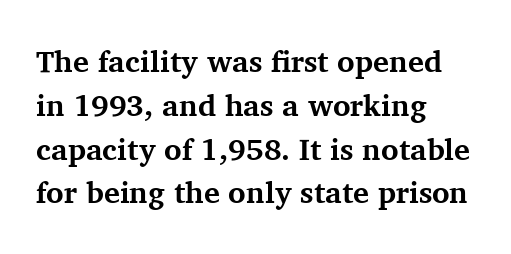
Q: Is the text bold? A: Yes.
Q: Is the text italic (slanted)? A: No, it is upright.
Q: Is the typeface a serif or a sans-serif typeface? A: Serif.
Q: Is the text underlined? A: No.
Q: How is the paragraph aligned? A: Left-aligned.
Q: Is the spacing between letters normal or unusually wide? A: Normal.
Q: Is the spacing between lines tight, normal or loose? A: Normal.
Q: Width (condensed, normal, or wide)? A: Normal.
Q: Stroke contrast? A: Medium.
Q: x-height? A: Medium.
Q: Monospaced? A: No.
